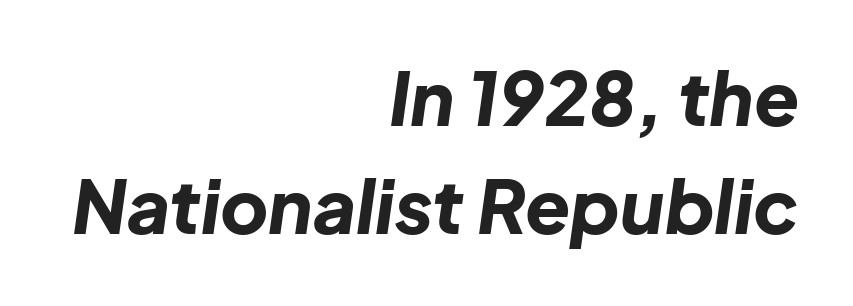
{"italic": "yes", "lean": "right", "slant_degrees": 8, "bold": "yes", "weight": "bold", "width": "normal", "stroke_contrast": "low", "x_height": "medium", "monospaced": "no", "underline": "no", "align": "right", "line_spacing": "normal", "line_spacing_ratio": 1.46, "letter_spacing": "normal", "letter_spacing_em": 0.0, "glyph_px": 74}
